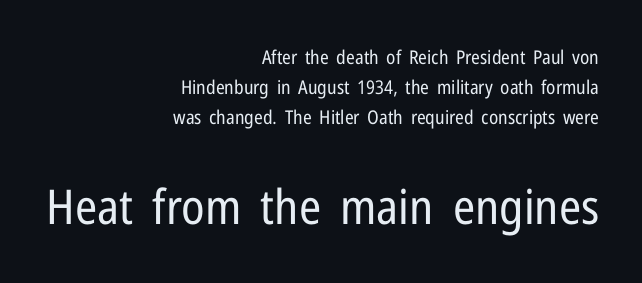
Q: Is the text bold? A: No.
Q: Is the text italic (slanted)? A: No, it is upright.
Q: Is the typeface a serif or a sans-serif typeface? A: Sans-serif.
Q: Is the text underlined? A: No.
Q: How is the paragraph aligned? A: Right-aligned.
Q: Is the spacing between letters normal or unusually wide? A: Normal.
Q: Is the spacing between lines tight, normal or loose? A: Normal.
Q: Which block of text is set in a larger size, the first (top) or the second (bottom)? A: The second (bottom) one.
Q: Width (condensed, normal, or wide)? A: Condensed.
Q: Stroke contrast? A: Low.
Q: x-height? A: Medium.
Q: Monospaced? A: No.
